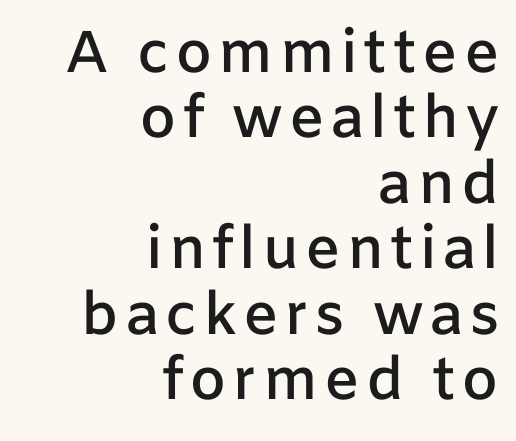
The glyphs have the mass of a demibold cut, below bold. You could barely slide anything between these rows. Is there any slant? The stems are plumb. Looks like regular typesetting: each glyph gets only the width it needs.
